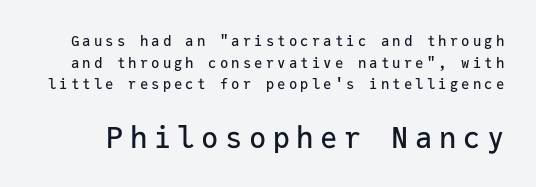
Nope, not italic — everything's standing straight. Regular leading. Nobody drew a line under any word here. Think of a typewriter: that constant character pitch is what you see here.
